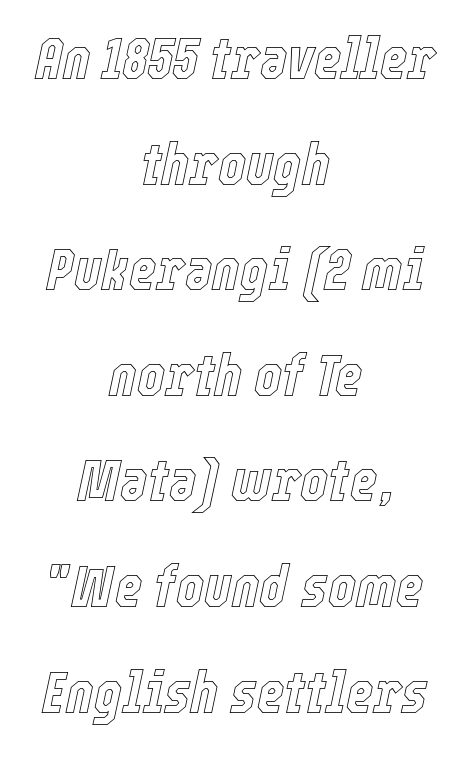
{"italic": "yes", "lean": "right", "slant_degrees": 12, "width": "condensed", "x_height": "medium", "monospaced": "no", "underline": "no", "align": "center", "line_spacing_ratio": 1.79, "letter_spacing": "normal", "letter_spacing_em": 0.0, "glyph_px": 59}
